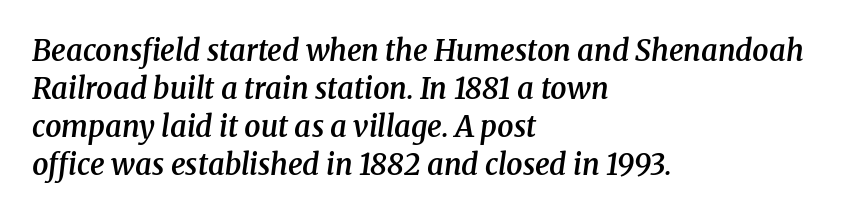
Looks like regular typesetting: each glyph gets only the width it needs. Underlining? Definitely not there. This is the in-between weight designers call semibold or demi. Looking at the ascenders, they clearly lean. What stands out about the letter spacing? Nothing — it is the standard amount. The leading is moderate, giving the passage an even texture.
